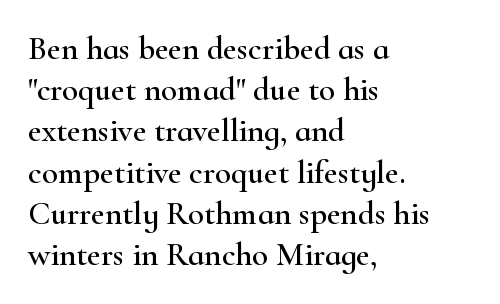
The image shows 33 px wide serif type, upright; set left-aligned, normal line spacing (1.25x), normal letter spacing, not underlined; high stroke contrast and a small x-height.
